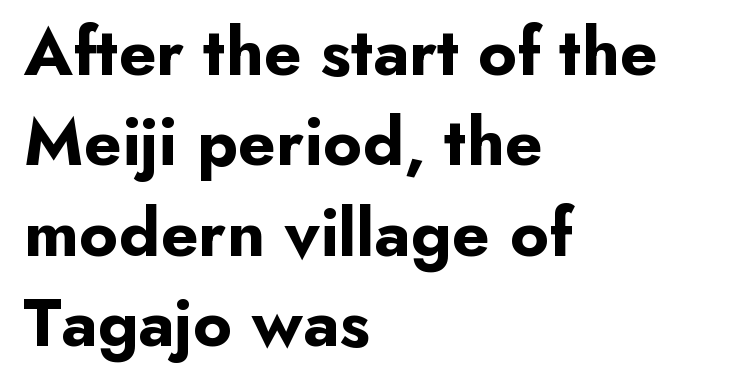
Q: Is the text bold? A: Yes.
Q: Is the text italic (slanted)? A: No, it is upright.
Q: Is the typeface a serif or a sans-serif typeface? A: Sans-serif.
Q: Is the text underlined? A: No.
Q: How is the paragraph aligned? A: Left-aligned.
Q: Is the spacing between letters normal or unusually wide? A: Normal.
Q: Is the spacing between lines tight, normal or loose? A: Normal.
Q: Width (condensed, normal, or wide)? A: Normal.
Q: Stroke contrast? A: Low.
Q: x-height? A: Small.
Q: Monospaced? A: No.
